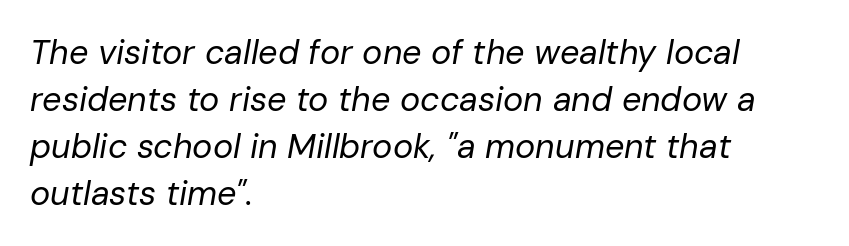
The passage is arranged the way most books set body copy — flush left. The passage shown has conventional tracking throughout. Quick note: interline space is typical. It's the slanting kind of type. A clean baseline with only descenders dipping below it. Is the type heavy? It reads as light-to-regular instead.
